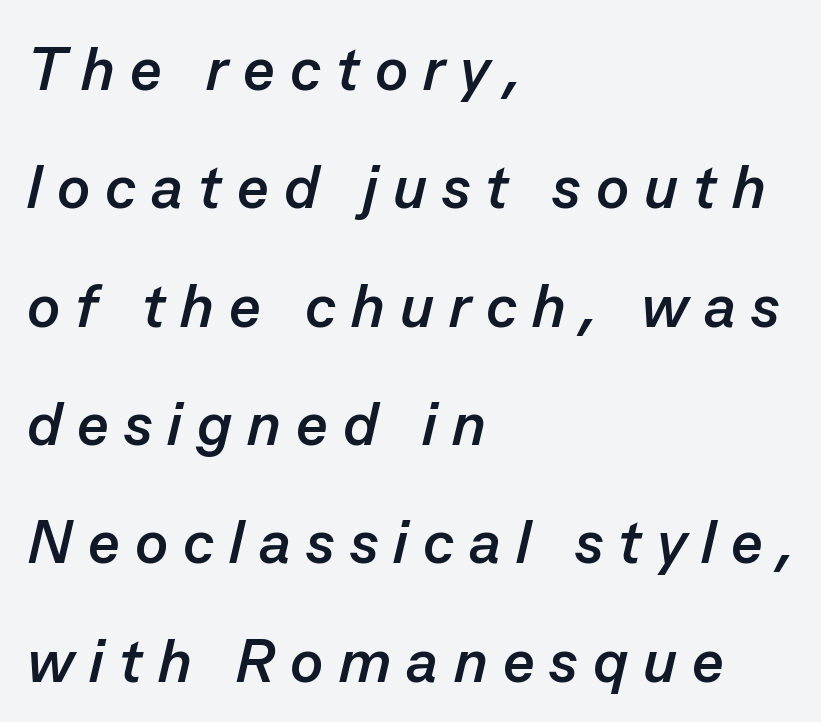
{"italic": "yes", "lean": "right", "slant_degrees": 13, "bold": "yes", "weight": "semibold", "width": "normal", "stroke_contrast": "low", "x_height": "medium", "monospaced": "no", "underline": "no", "align": "left", "line_spacing": "loose", "line_spacing_ratio": 1.94, "letter_spacing": "wide", "letter_spacing_em": 0.25, "glyph_px": 61}
